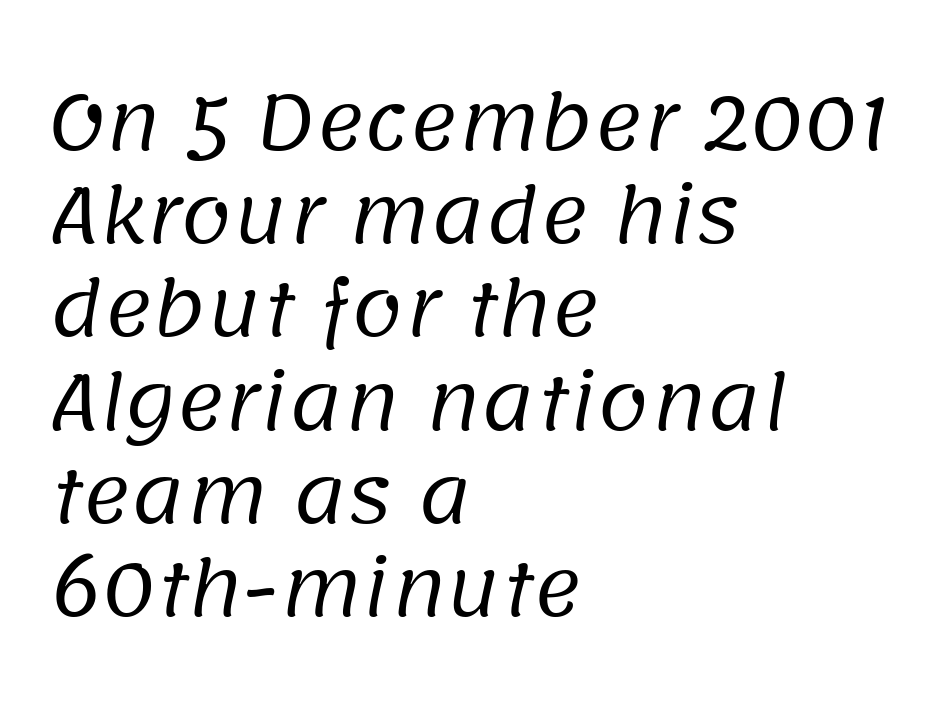
The image shows 74 px regular-weight sans-serif type; set left-aligned, normal line spacing (1.26x), normal letter spacing, not underlined; low stroke contrast and a large x-height.
